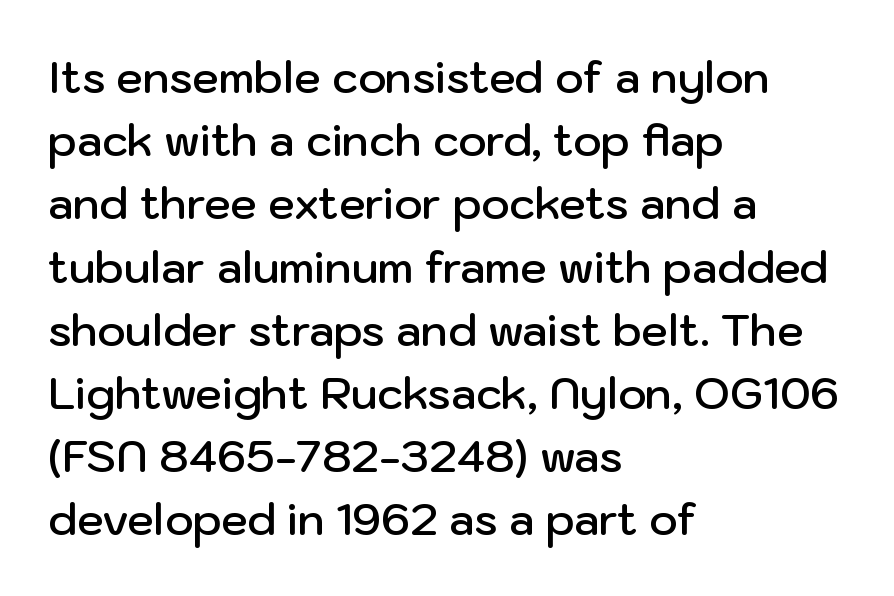
{"serif": "no", "italic": "no", "bold": "semi", "weight": "semibold", "width": "normal", "stroke_contrast": "low", "x_height": "medium", "monospaced": "no", "underline": "no", "align": "left", "line_spacing": "normal", "line_spacing_ratio": 1.47, "letter_spacing": "normal", "letter_spacing_em": 0.0, "glyph_px": 43}
